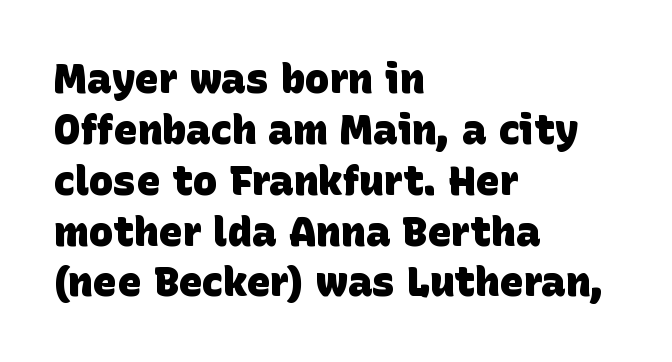
The image shows 41 px heavy sans-serif type; set left-aligned, line spacing 1.24x, normal letter spacing, not underlined; low stroke contrast and a large x-height.
